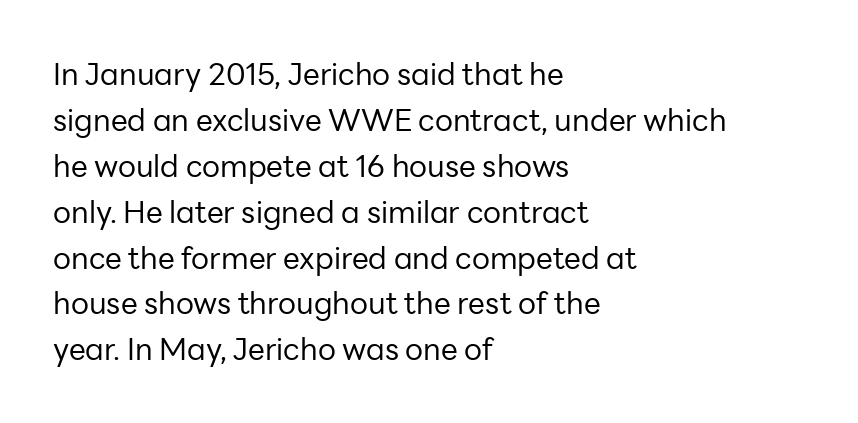
{"serif": "no", "italic": "no", "bold": "no", "weight": "regular", "width": "normal", "stroke_contrast": "low", "x_height": "medium", "monospaced": "no", "underline": "no", "align": "left", "line_spacing": "normal", "line_spacing_ratio": 1.53, "letter_spacing": "normal", "letter_spacing_em": 0.0, "glyph_px": 30}
